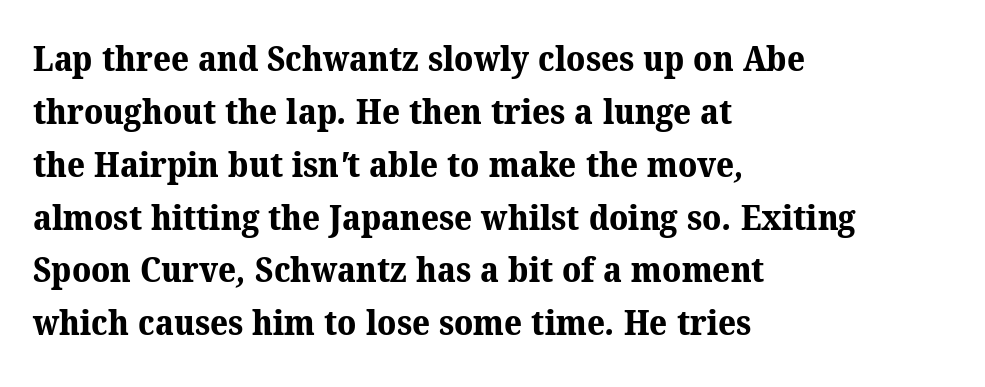
Vertical spacing — default. Visually the block forms a straight wall on the left and a jagged coastline on the right. Proportional: the letters do not fall into vertical columns. Note: serifs present on the glyphs. Nobody drew a line under any word here. The line texture is even and compact thanks to regular tracking.
